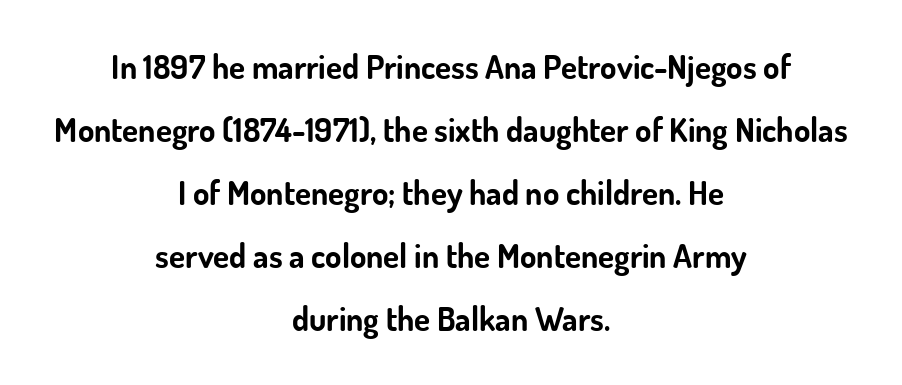
{"serif": "no", "italic": "no", "bold": "yes", "weight": "bold", "width": "normal", "stroke_contrast": "low", "x_height": "small", "monospaced": "no", "underline": "no", "align": "center", "line_spacing": "loose", "line_spacing_ratio": 1.91, "letter_spacing": "normal", "letter_spacing_em": 0.0, "glyph_px": 33}
